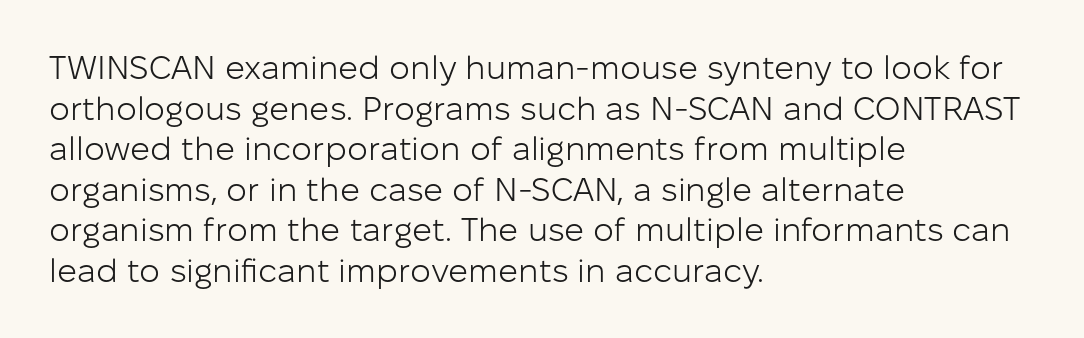
Check where the strokes stop: nothing finishes them off — pure sans. A quiet, ordinary-to-light weight characterises the typeface. If you drew a line through each stem, it would be perfectly vertical. These lines keep a tight, regular rhythm from letter to letter. Spacing verdict: proportional, widths tailored to each character.
